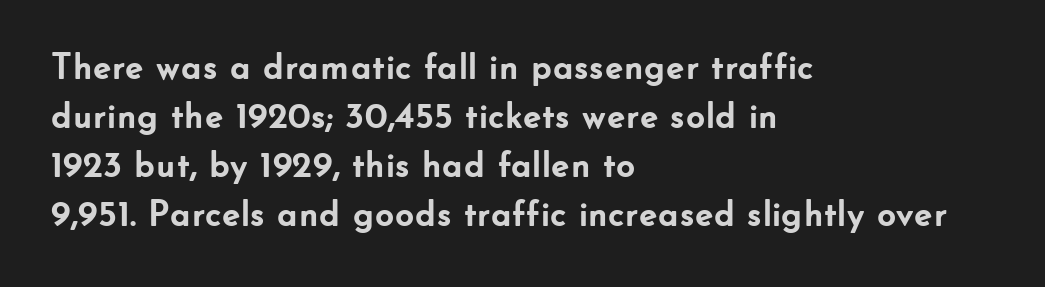
{"serif": "no", "italic": "no", "bold": "yes", "weight": "semibold", "width": "normal", "stroke_contrast": "low", "x_height": "small", "monospaced": "no", "underline": "no", "align": "left", "line_spacing": "normal", "line_spacing_ratio": 1.32, "letter_spacing": "normal", "letter_spacing_em": 0.0, "glyph_px": 37}
